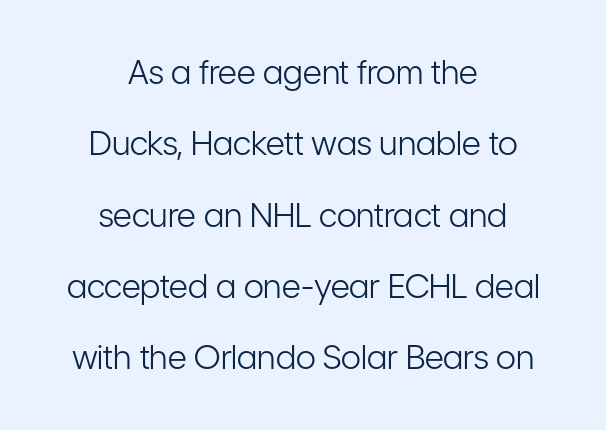
Q: Is the text bold? A: No.
Q: Is the text italic (slanted)? A: No, it is upright.
Q: Is the typeface a serif or a sans-serif typeface? A: Sans-serif.
Q: Is the text underlined? A: No.
Q: How is the paragraph aligned? A: Centered.
Q: Is the spacing between letters normal or unusually wide? A: Normal.
Q: Is the spacing between lines tight, normal or loose? A: Loose.
Q: Width (condensed, normal, or wide)? A: Condensed.
Q: Stroke contrast? A: Low.
Q: x-height? A: Medium.
Q: Monospaced? A: No.
